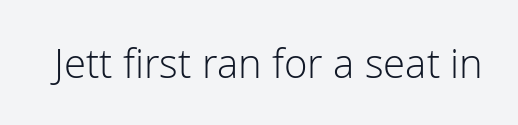
Q: Is the text bold? A: No.
Q: Is the text italic (slanted)? A: No, it is upright.
Q: Is the typeface a serif or a sans-serif typeface? A: Sans-serif.
Q: Is the text underlined? A: No.
Q: Is the spacing between letters normal or unusually wide? A: Normal.
Q: Width (condensed, normal, or wide)? A: Normal.
Q: Stroke contrast? A: Low.
Q: x-height? A: Medium.
Q: Monospaced? A: No.
